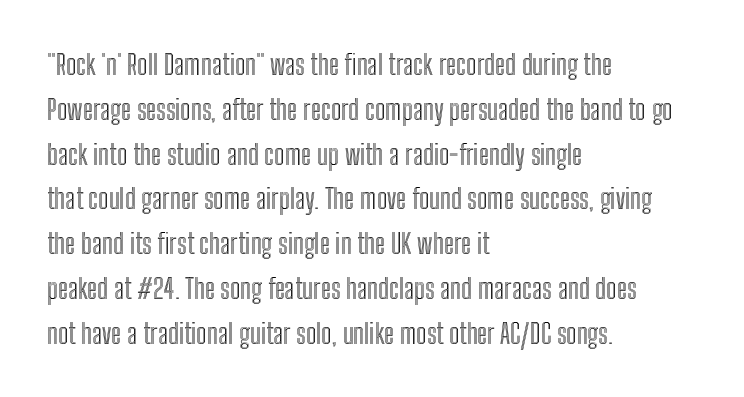
No italicization has been applied; the sample stays upright. The letters advance in unequal steps, a hallmark of proportional type. Caption: multi-line text, flush left, ragged right. Vertically, the passage feels balanced, rows spaced as you'd expect. The horizontal fit of the characters is conventional and even.
